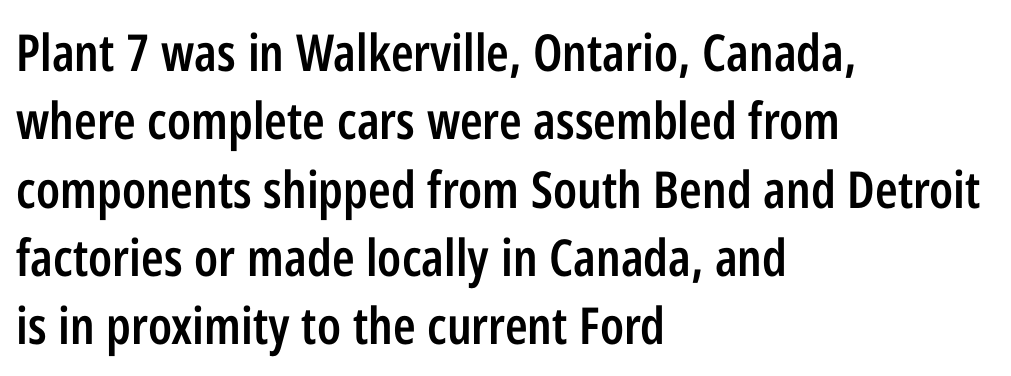
Q: Is the text bold? A: Semi-bold.
Q: Is the text italic (slanted)? A: No, it is upright.
Q: Is the typeface a serif or a sans-serif typeface? A: Sans-serif.
Q: Is the text underlined? A: No.
Q: How is the paragraph aligned? A: Left-aligned.
Q: Is the spacing between letters normal or unusually wide? A: Normal.
Q: Is the spacing between lines tight, normal or loose? A: Normal.
Q: Width (condensed, normal, or wide)? A: Condensed.
Q: Stroke contrast? A: Low.
Q: x-height? A: Medium.
Q: Monospaced? A: No.
